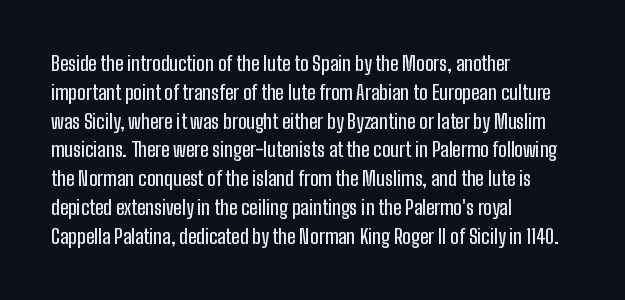
{"italic": "no", "underline": "no", "align": "left", "line_spacing": "normal", "line_spacing_ratio": 1.44, "letter_spacing": "normal", "letter_spacing_em": 0.0, "glyph_px": 20}
